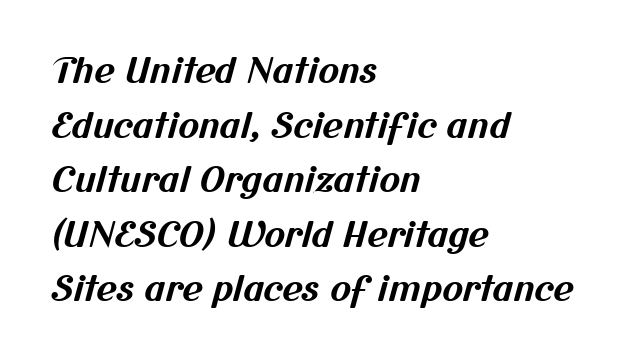
Q: Is the text bold? A: Yes.
Q: Is the typeface a serif or a sans-serif typeface? A: Sans-serif.
Q: Is the text underlined? A: No.
Q: How is the paragraph aligned? A: Left-aligned.
Q: Is the spacing between letters normal or unusually wide? A: Normal.
Q: Is the spacing between lines tight, normal or loose? A: Normal.
Q: Width (condensed, normal, or wide)? A: Normal.
Q: Stroke contrast? A: Medium.
Q: x-height? A: Medium.
Q: Monospaced? A: No.
